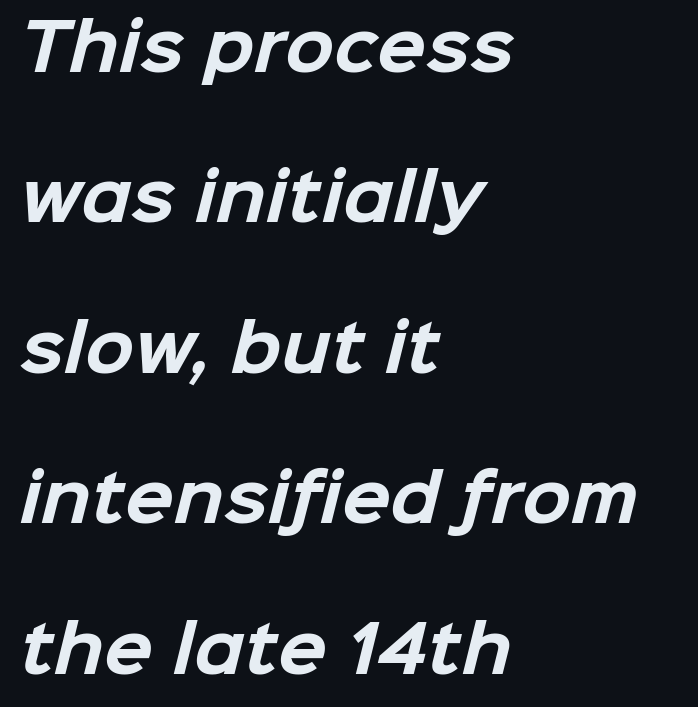
{"serif": "no", "bold": "yes", "weight": "bold", "width": "normal", "stroke_contrast": "low", "x_height": "medium", "monospaced": "no", "underline": "no", "align": "left", "line_spacing": "loose", "line_spacing_ratio": 2.35, "letter_spacing": "normal", "letter_spacing_em": 0.0, "glyph_px": 64}
